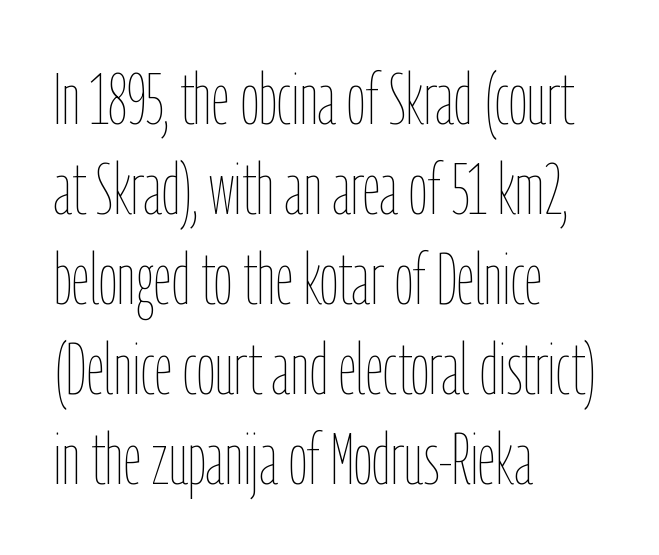
The image shows 72 px thin, condensed type, upright; set left-aligned, normal line spacing (1.25x), normal letter spacing, not underlined; low stroke contrast and a medium x-height.
